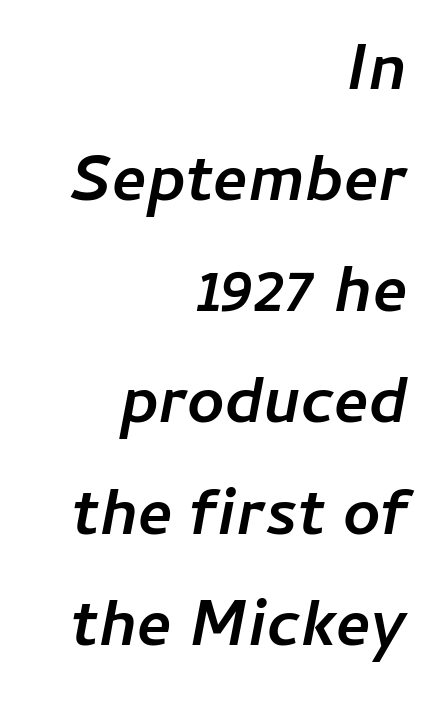
Compared with a flush-left layout, this one pins lines to the opposite, right side. Has an underline been added? It has not. A typesetter would call this proportional, since set widths differ per character. How heavy is the stroke? Heavy — this is a bold. Observe the ordinary spacing: letters are neighbours, not strangers.
